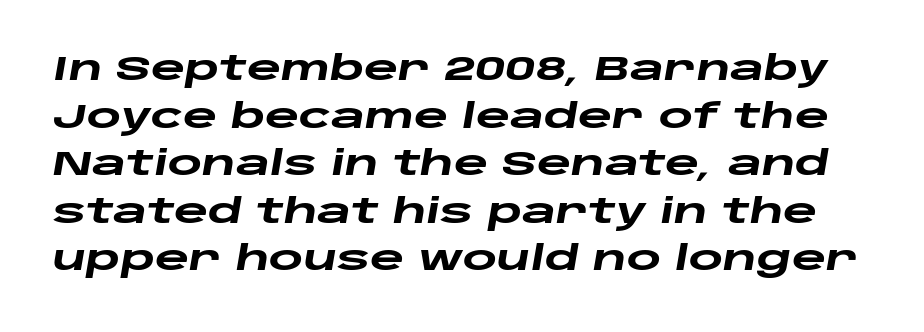
In terms of letterspacing, this is plain default setting. You could not count columns in this text — the font is proportionally spaced. Reading down the column, the eye jumps a familiar distance to each next line. The words here are not underlined.
